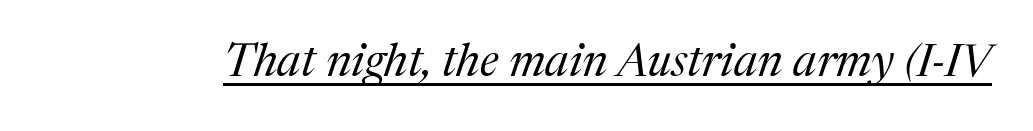
The image shows 46 px regular-weight serif type, italic (leaning right); set normal letter spacing, underlined; medium stroke contrast and a medium x-height.
